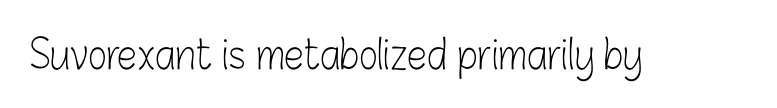
{"serif": "no", "italic": "no", "bold": "no", "weight": "light", "width": "condensed", "stroke_contrast": "low", "x_height": "medium", "monospaced": "no", "underline": "no", "letter_spacing": "normal", "letter_spacing_em": 0.0, "glyph_px": 40}
